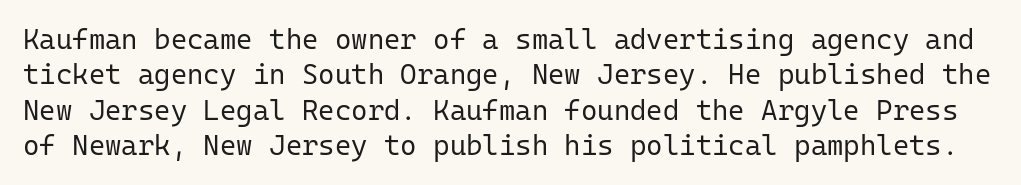
Q: Is the text bold? A: No.
Q: Is the text italic (slanted)? A: No, it is upright.
Q: Is the typeface a serif or a sans-serif typeface? A: Sans-serif.
Q: Is the text underlined? A: No.
Q: Is the spacing between letters normal or unusually wide? A: Normal.
Q: Is the spacing between lines tight, normal or loose? A: Normal.
Q: Width (condensed, normal, or wide)? A: Normal.
Q: Stroke contrast? A: Low.
Q: x-height? A: Medium.
Q: Monospaced? A: Yes.
